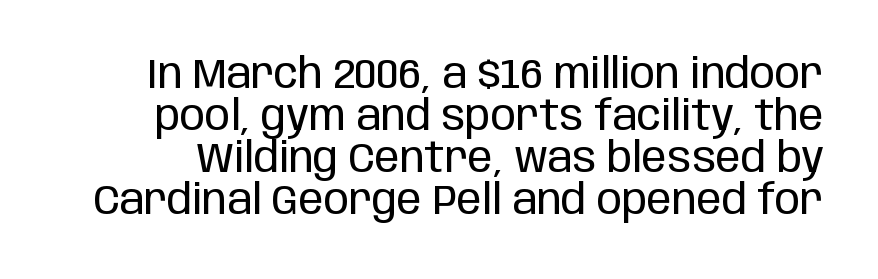
Posture: straight, roman, zero tilt. These lines keep a tight, regular rhythm from letter to letter. Is this a heavy cut? Hardly; it is regular or lighter. Very little white space separates one row of letters from the next.
